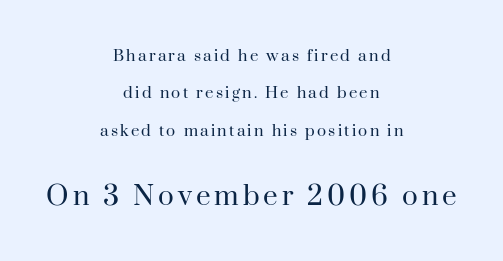
The image shows 26 px text type, upright; set centered, loose line spacing (2.49x), not underlined; the second (bottom) block is 1.73x larger.
